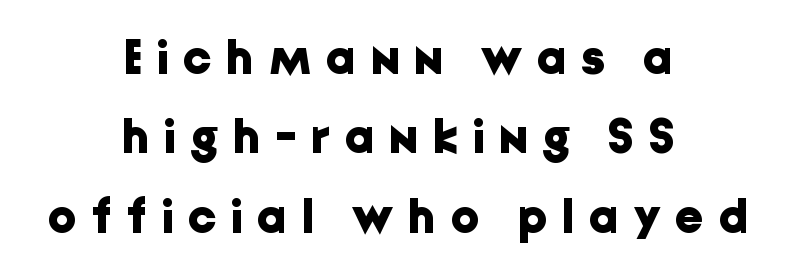
The image shows 50 px bold sans-serif type, upright; set centered, normal line spacing (1.59x), unusually wide letter spacing (+0.3 em), not underlined; low stroke contrast and a medium x-height.
